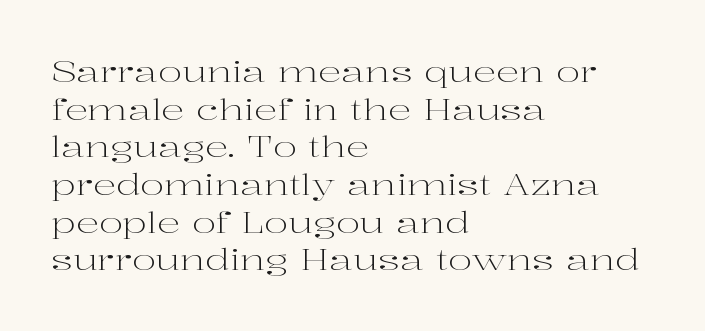
Q: Is the text bold? A: No.
Q: Is the text italic (slanted)? A: No, it is upright.
Q: Is the typeface a serif or a sans-serif typeface? A: Serif.
Q: Is the text underlined? A: No.
Q: How is the paragraph aligned? A: Left-aligned.
Q: Is the spacing between letters normal or unusually wide? A: Normal.
Q: Is the spacing between lines tight, normal or loose? A: Normal.
Q: Width (condensed, normal, or wide)? A: Wide.
Q: Stroke contrast? A: High.
Q: x-height? A: Medium.
Q: Monospaced? A: No.
